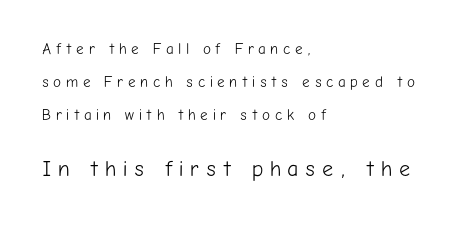
{"italic": "no", "bold": "no", "underline": "no", "align": "left", "line_spacing": "loose", "line_spacing_ratio": 2.21, "letter_spacing": "wide", "letter_spacing_em": 0.3, "larger_block": "second", "size_ratio": 1.47, "glyph_px": 22}
